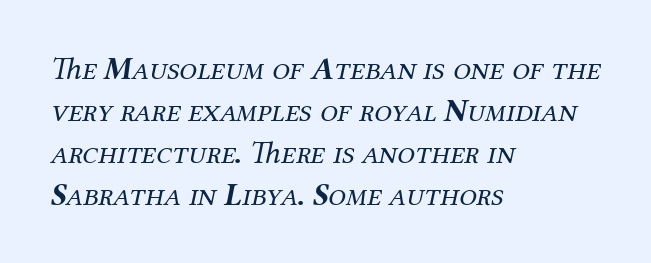
The image shows 32 px regular-weight serif type, italic (leaning right); set left-aligned, normal line spacing (1.31x), normal letter spacing, not underlined; medium stroke contrast and a medium x-height.
